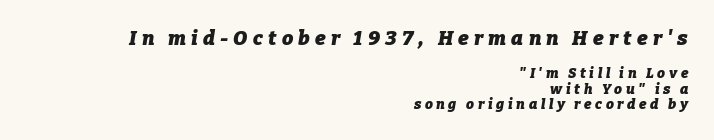
The first block has been scaled up relative to the second. Short and long lines alike share a common ending point at right. Is the type slanted? Yes — the strokes lean at a clear angle. How would I describe the line gaps? Narrow and economical. Typographic density is high because the face is bold.
